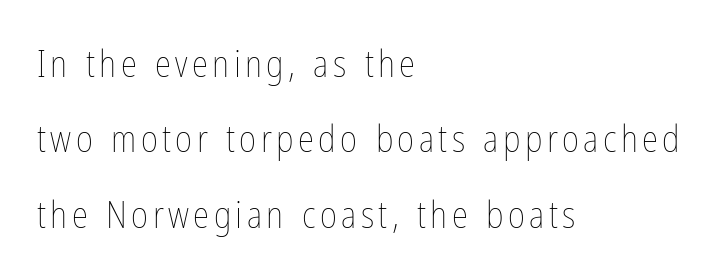
{"italic": "no", "bold": "no", "weight": "thin", "width": "condensed", "stroke_contrast": "low", "x_height": "medium", "monospaced": "no", "underline": "no", "align": "left", "line_spacing": "loose", "line_spacing_ratio": 2.04, "glyph_px": 37}
